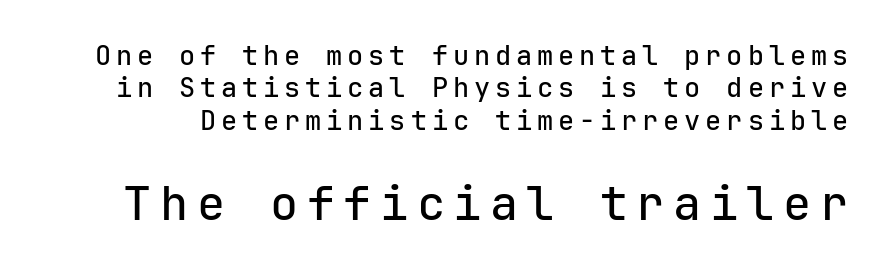
Q: Is the text italic (slanted)? A: No, it is upright.
Q: Is the typeface a serif or a sans-serif typeface? A: Sans-serif.
Q: Is the text underlined? A: No.
Q: Which block of text is set in a larger size, the first (top) or the second (bottom)? A: The second (bottom) one.
Q: Width (condensed, normal, or wide)? A: Normal.
Q: Stroke contrast? A: Low.
Q: x-height? A: Medium.
Q: Monospaced? A: Yes.
